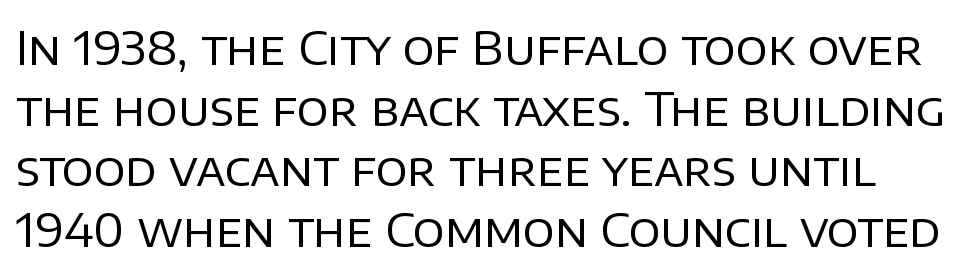
The lettering holds an erect, upright posture throughout. The passage shown is typeset with a sans-serif family. The font sits on the lighter half of the weight spectrum, regular included. Students, note that the glyphs here touch the page at normal intervals.
